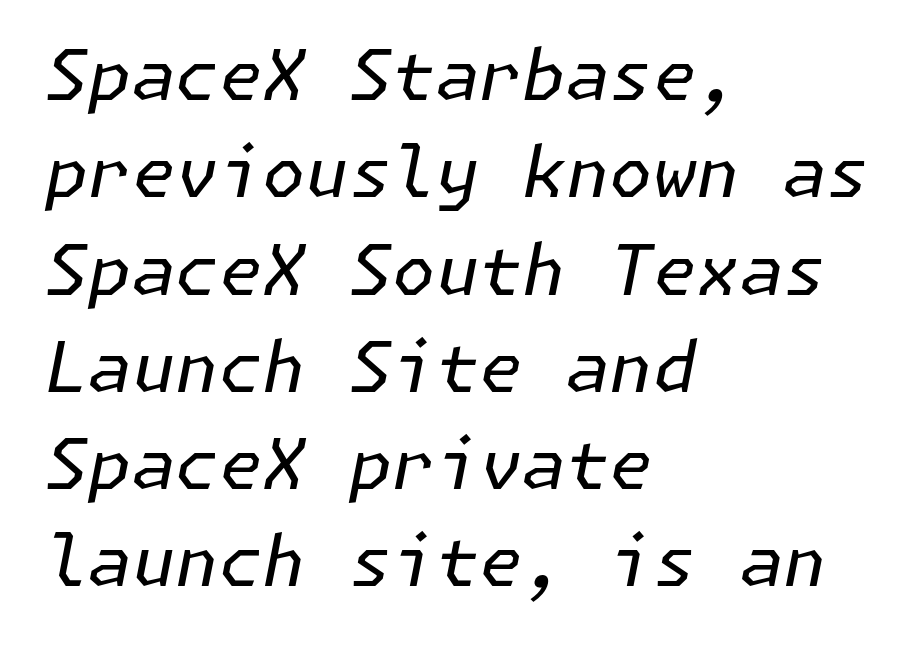
In terms of leading, this rendering sits right in the middle. Compared with typical body copy, the letter spacing here is the same. Beneath every word, the page is bare. The letterforms sit at book weight or below. All the whitespace from short lines collects on the right.
